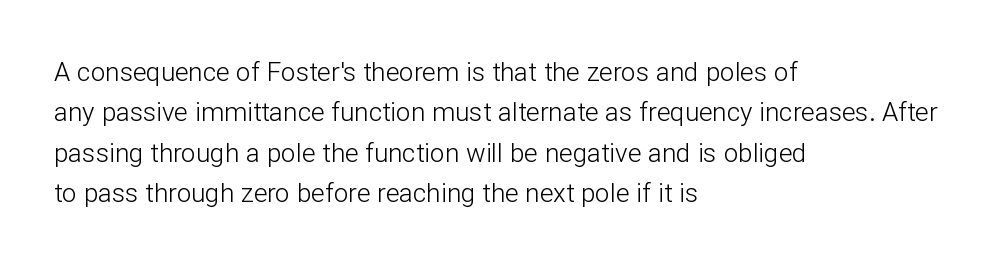
Q: Is the text bold? A: No.
Q: Is the text italic (slanted)? A: No, it is upright.
Q: Is the text underlined? A: No.
Q: How is the paragraph aligned? A: Left-aligned.
Q: Is the spacing between letters normal or unusually wide? A: Normal.
Q: Is the spacing between lines tight, normal or loose? A: Normal.
